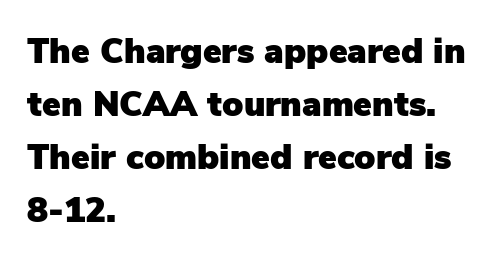
{"serif": "no", "italic": "no", "width": "normal", "stroke_contrast": "low", "x_height": "medium", "monospaced": "no", "underline": "no", "align": "left", "line_spacing": "normal", "line_spacing_ratio": 1.51, "letter_spacing": "normal", "letter_spacing_em": 0.0, "glyph_px": 35}
